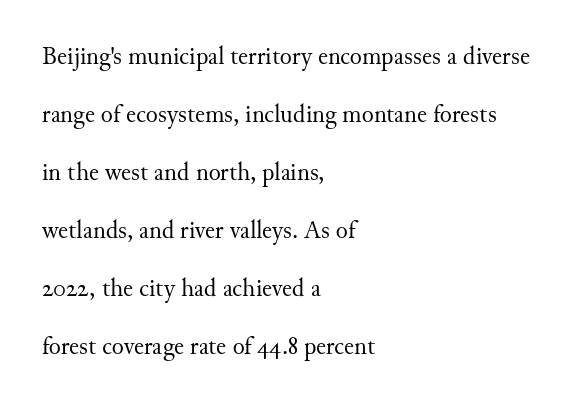
{"italic": "no", "bold": "no", "underline": "no", "align": "left", "line_spacing": "loose", "line_spacing_ratio": 2.32, "letter_spacing": "normal", "letter_spacing_em": 0.0, "glyph_px": 25}
